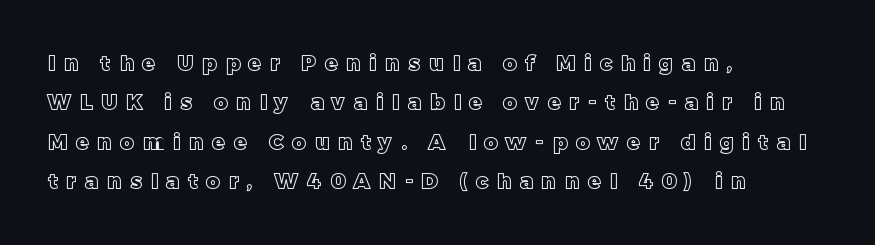
The image shows 21 px text type, upright; set left-aligned, line spacing 1.88x, unusually wide letter spacing (+0.42 em), not underlined.
